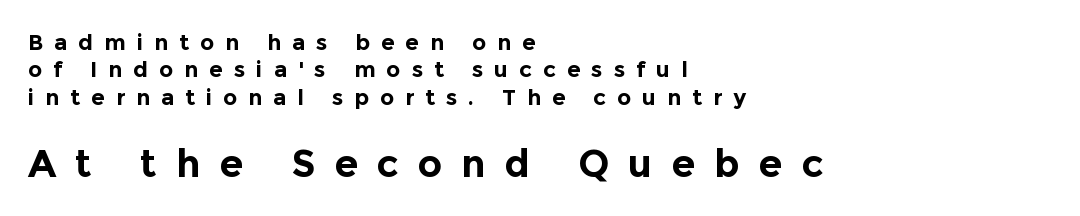
The image shows 38 px bold sans-serif type, upright; set left-aligned, line spacing 1.24x, unusually wide letter spacing (+0.5 em), not underlined; the second (bottom) block is 1.73x larger; a medium x-height.
